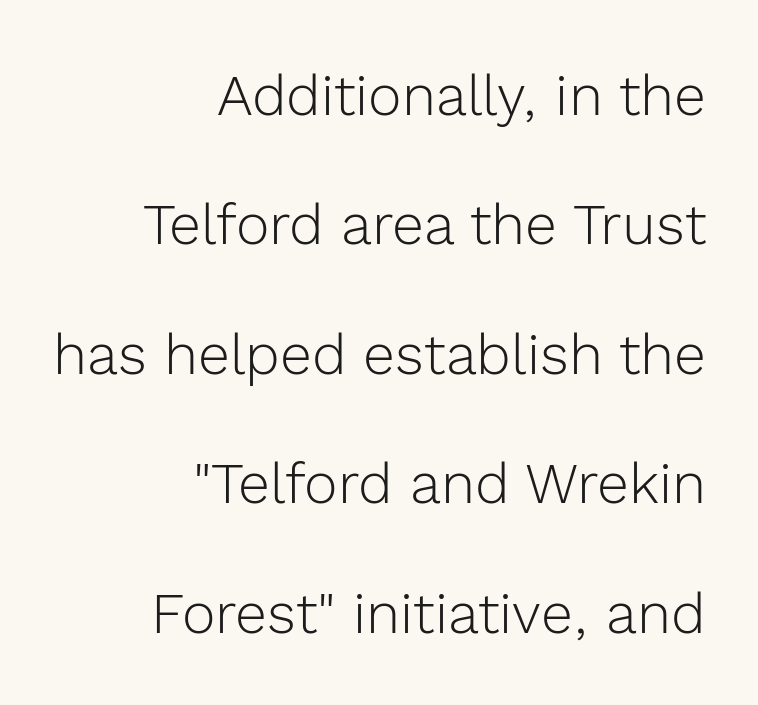
The image shows 57 px light sans-serif type, upright; set right-aligned, loose line spacing (2.27x), normal letter spacing, not underlined; a medium x-height.
